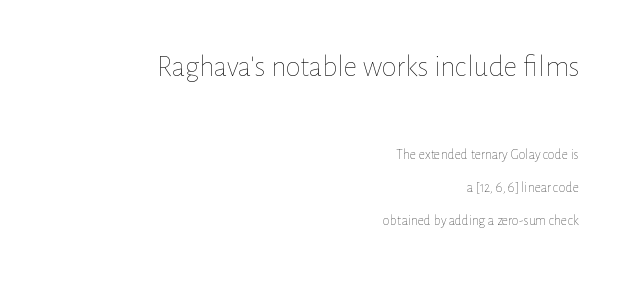
{"italic": "no", "bold": "no", "weight": "thin", "width": "normal", "stroke_contrast": "low", "x_height": "medium", "monospaced": "no", "underline": "no", "align": "right", "line_spacing": "loose", "line_spacing_ratio": 2.37, "letter_spacing": "normal", "letter_spacing_em": 0.0, "larger_block": "first", "size_ratio": 2.14, "glyph_px": 30}
